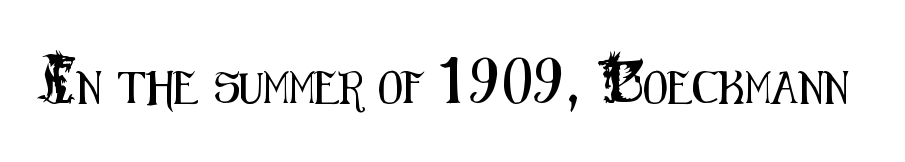
{"serif": "no", "italic": "no", "width": "condensed", "stroke_contrast": "medium", "x_height": "small", "monospaced": "no", "underline": "no", "letter_spacing": "normal", "letter_spacing_em": 0.0, "glyph_px": 32}
